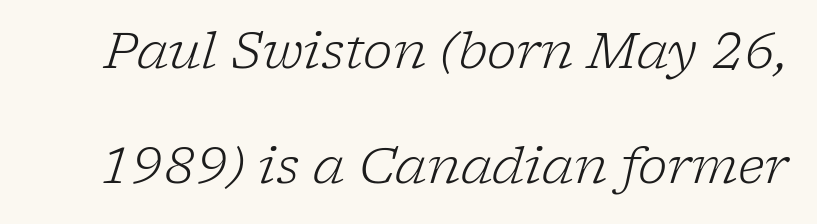
The image shows 50 px light serif type, italic (leaning right); set loose line spacing (2.3x), normal letter spacing, not underlined; low stroke contrast and a medium x-height.
